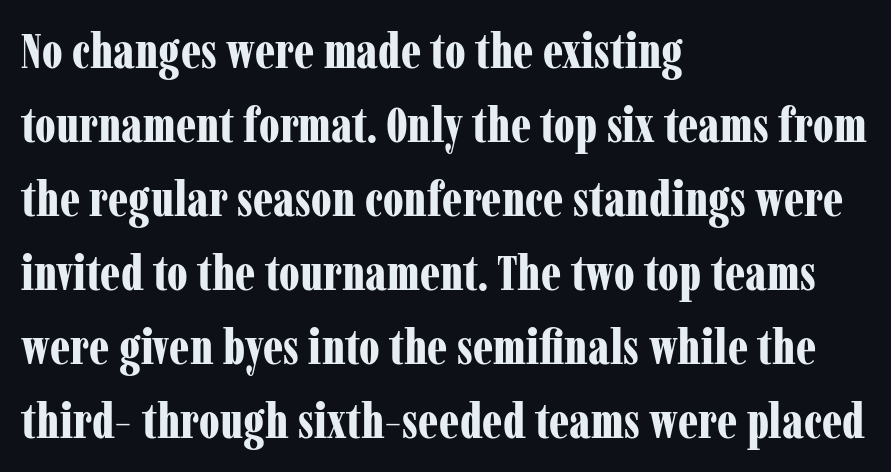
The image shows 49 px bold, condensed serif type, upright; set left-aligned, normal line spacing (1.51x), normal letter spacing, not underlined; low stroke contrast and a medium x-height.
